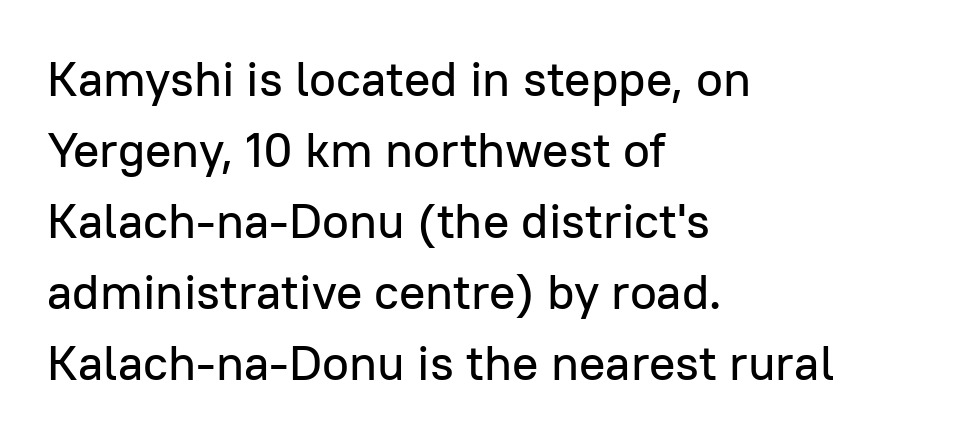
{"serif": "no", "italic": "no", "width": "normal", "stroke_contrast": "low", "x_height": "medium", "monospaced": "no", "underline": "no", "align": "left", "line_spacing": "normal", "line_spacing_ratio": 1.45, "letter_spacing": "normal", "letter_spacing_em": 0.0, "glyph_px": 49}
